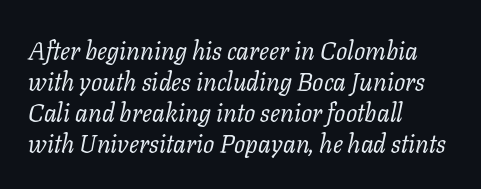
Q: Is the text bold? A: No.
Q: Is the text italic (slanted)? A: Yes, it leans right by about 11 degrees.
Q: Is the text underlined? A: No.
Q: How is the paragraph aligned? A: Left-aligned.
Q: Is the spacing between letters normal or unusually wide? A: Normal.
